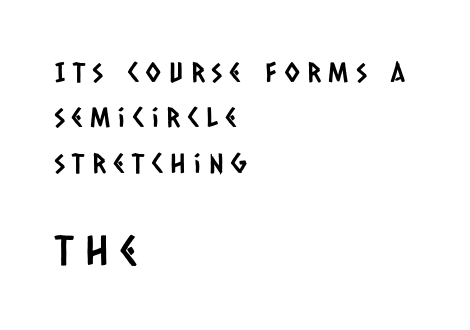
The image shows 41 px condensed sans-serif type; set left-aligned, normal line spacing (1.68x), unusually wide letter spacing (+0.29 em), not underlined; the second (bottom) block is 1.52x larger; low stroke contrast and a large x-height.
